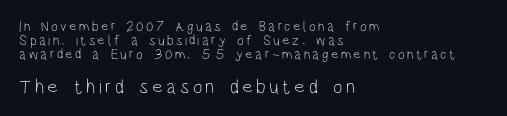
{"italic": "no", "bold": "no", "underline": "no", "align": "left", "line_spacing": "tight", "line_spacing_ratio": 0.99, "larger_block": "second", "size_ratio": 1.43, "glyph_px": 20}
